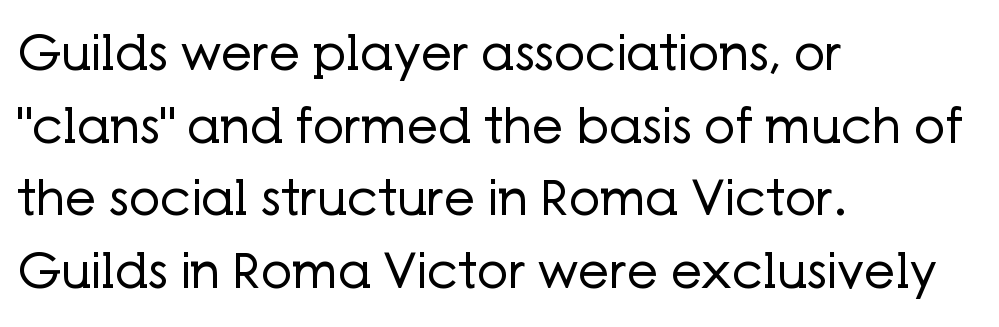
Q: Is the text bold? A: No.
Q: Is the text italic (slanted)? A: No, it is upright.
Q: Is the typeface a serif or a sans-serif typeface? A: Sans-serif.
Q: Is the text underlined? A: No.
Q: How is the paragraph aligned? A: Left-aligned.
Q: Is the spacing between letters normal or unusually wide? A: Normal.
Q: Is the spacing between lines tight, normal or loose? A: Normal.
Q: Width (condensed, normal, or wide)? A: Normal.
Q: Stroke contrast? A: Low.
Q: x-height? A: Medium.
Q: Monospaced? A: No.
